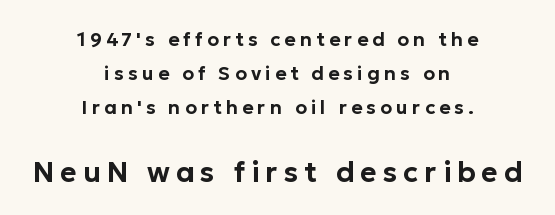
The image shows 28 px sans-serif type, upright; set centered, line spacing 1.8x, unusually wide letter spacing (+0.22 em), not underlined; the second (bottom) block is 1.47x larger; low stroke contrast and a medium x-height.
